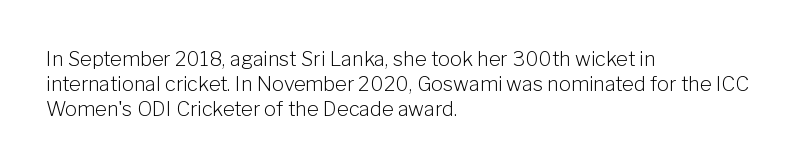
The image shows 20 px text type, upright; set left-aligned, normal line spacing (1.25x), normal letter spacing, not underlined.
